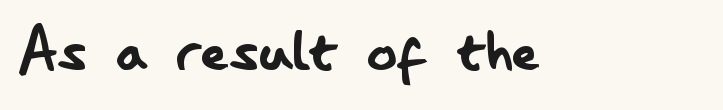
Words float on clear page, feet unadorned. Note: no serifs on the glyphs. The cut favours lightness, reaching ordinary text weight at its darkest. Is this a fixed-width face? No — the glyphs have proportional, varying widths. A typesetter would mark this as roman, not italic. Compared with typical body copy, the letter spacing here is the same.
